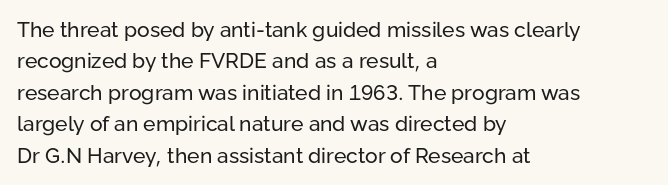
The image shows 21 px text type, upright; set left-aligned, normal line spacing (1.5x), normal letter spacing, not underlined.
